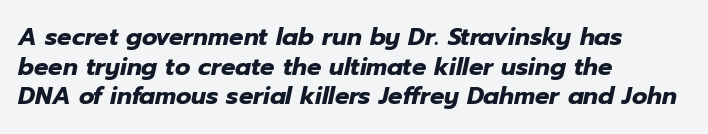
Q: Is the text bold? A: Yes.
Q: Is the text italic (slanted)? A: Yes, it leans right by about 12 degrees.
Q: Is the text underlined? A: No.
Q: How is the paragraph aligned? A: Left-aligned.
Q: Is the spacing between letters normal or unusually wide? A: Normal.
